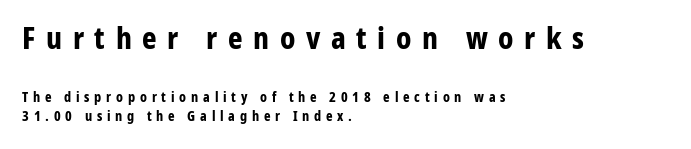
{"serif": "no", "italic": "no", "bold": "yes", "weight": "bold", "width": "condensed", "stroke_contrast": "low", "x_height": "medium", "monospaced": "no", "underline": "no", "align": "left", "line_spacing": "normal", "line_spacing_ratio": 1.35, "letter_spacing": "wide", "letter_spacing_em": 0.34, "larger_block": "first", "size_ratio": 2.21, "glyph_px": 31}
